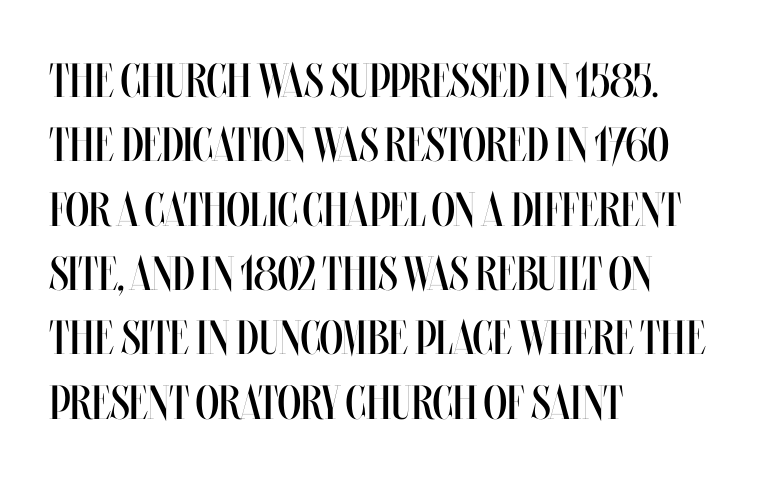
Q: Is the text bold? A: No.
Q: Is the text italic (slanted)? A: No, it is upright.
Q: Is the text underlined? A: No.
Q: How is the paragraph aligned? A: Left-aligned.
Q: Is the spacing between letters normal or unusually wide? A: Normal.
Q: Is the spacing between lines tight, normal or loose? A: Normal.
Q: Width (condensed, normal, or wide)? A: Condensed.
Q: Stroke contrast? A: Medium.
Q: x-height? A: Large.
Q: Monospaced? A: No.
